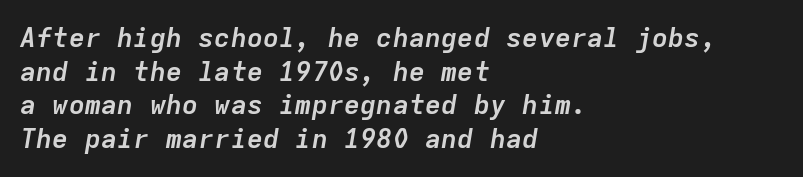
Q: Is the text bold? A: Yes.
Q: Is the text italic (slanted)? A: Yes, it leans right by about 9 degrees.
Q: Is the text underlined? A: No.
Q: How is the paragraph aligned? A: Left-aligned.
Q: Is the spacing between letters normal or unusually wide? A: Normal.
Q: Is the spacing between lines tight, normal or loose? A: Normal.
